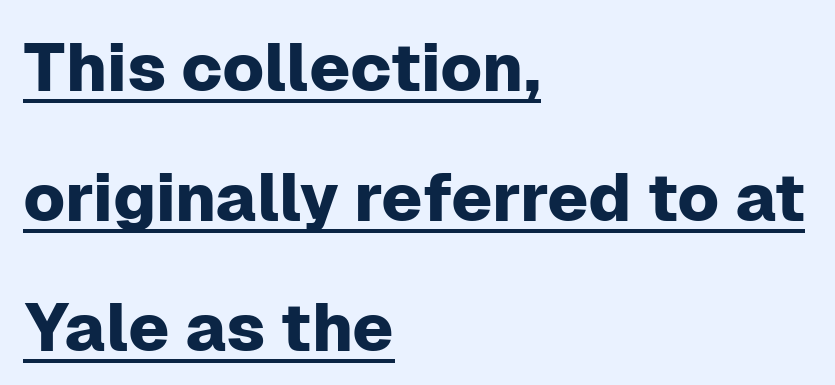
{"serif": "no", "italic": "no", "width": "normal", "stroke_contrast": "low", "x_height": "medium", "monospaced": "no", "underline": "yes", "align": "left", "line_spacing": "loose", "line_spacing_ratio": 1.94, "letter_spacing": "normal", "letter_spacing_em": 0.0, "glyph_px": 67}
